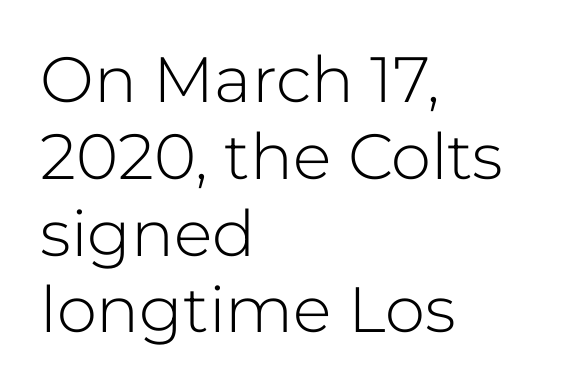
Q: Is the text bold? A: No.
Q: Is the text italic (slanted)? A: No, it is upright.
Q: Is the typeface a serif or a sans-serif typeface? A: Sans-serif.
Q: Is the text underlined? A: No.
Q: How is the paragraph aligned? A: Left-aligned.
Q: Is the spacing between letters normal or unusually wide? A: Normal.
Q: Width (condensed, normal, or wide)? A: Normal.
Q: Stroke contrast? A: Low.
Q: x-height? A: Medium.
Q: Monospaced? A: No.
